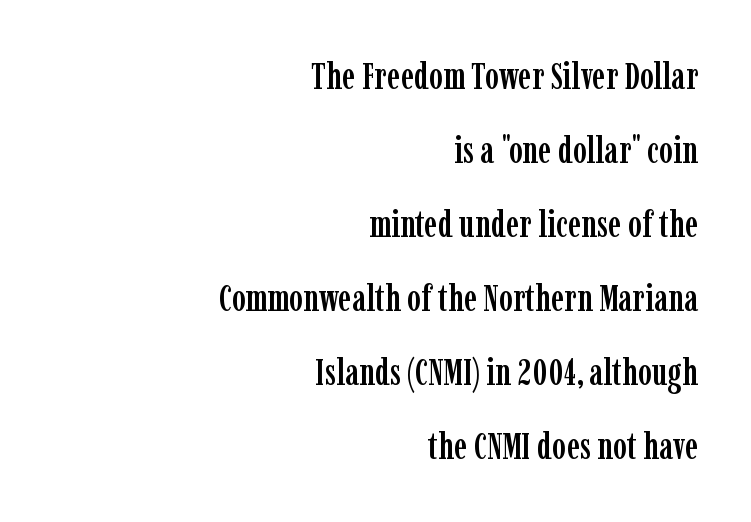
The image shows 37 px condensed serif type, upright; set right-aligned, loose line spacing (2.0x), normal letter spacing, not underlined; low stroke contrast and a medium x-height.
